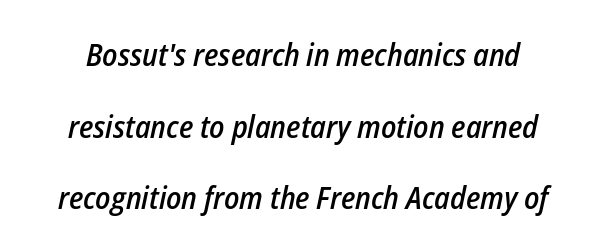
Check under the words: just untouched page. Does the lettering tilt? It does — this is italic. Strokes here are thickened, but only to semibold level. Horizontal bands of white between lines are thick stripes.
